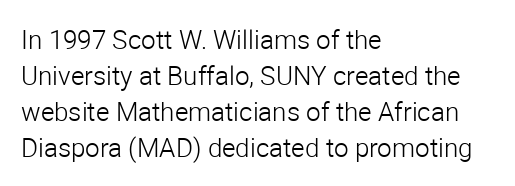
The image shows 26 px text type, upright; set left-aligned, normal line spacing (1.38x), normal letter spacing, not underlined.
